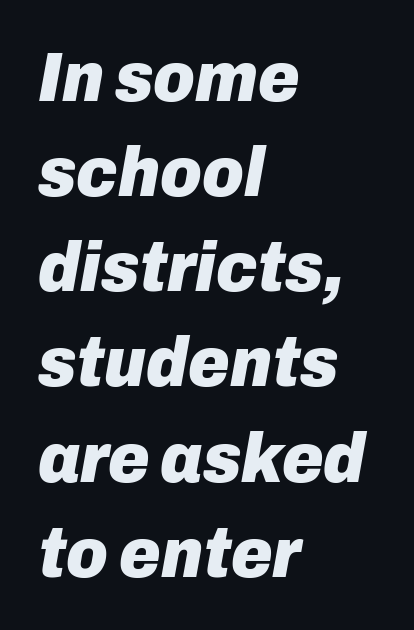
Q: Is the text bold? A: Yes.
Q: Is the text italic (slanted)? A: Yes, it leans right by about 10 degrees.
Q: Is the text underlined? A: No.
Q: How is the paragraph aligned? A: Left-aligned.
Q: Is the spacing between letters normal or unusually wide? A: Normal.
Q: Is the spacing between lines tight, normal or loose? A: Normal.
Q: Width (condensed, normal, or wide)? A: Normal.
Q: Stroke contrast? A: Low.
Q: x-height? A: Medium.
Q: Monospaced? A: No.
